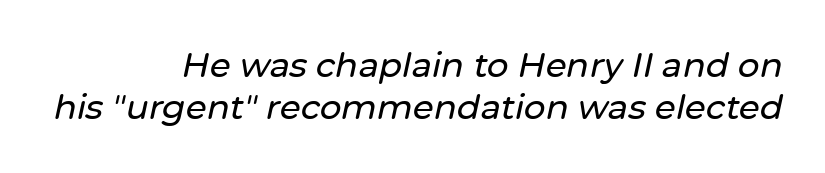
Q: Is the text italic (slanted)? A: Yes, it leans right by about 12 degrees.
Q: Is the text underlined? A: No.
Q: How is the paragraph aligned? A: Right-aligned.
Q: Is the spacing between letters normal or unusually wide? A: Normal.
Q: Is the spacing between lines tight, normal or loose? A: Normal.
Q: Width (condensed, normal, or wide)? A: Normal.
Q: Stroke contrast? A: Low.
Q: x-height? A: Medium.
Q: Monospaced? A: No.
